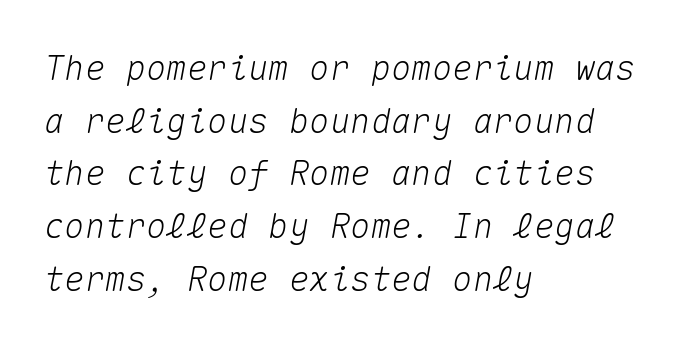
{"italic": "yes", "lean": "right", "slant_degrees": 10, "width": "normal", "stroke_contrast": "medium", "x_height": "medium", "monospaced": "yes", "underline": "no", "align": "left", "line_spacing": "normal", "line_spacing_ratio": 1.55, "letter_spacing": "normal", "letter_spacing_em": 0.0, "glyph_px": 34}
